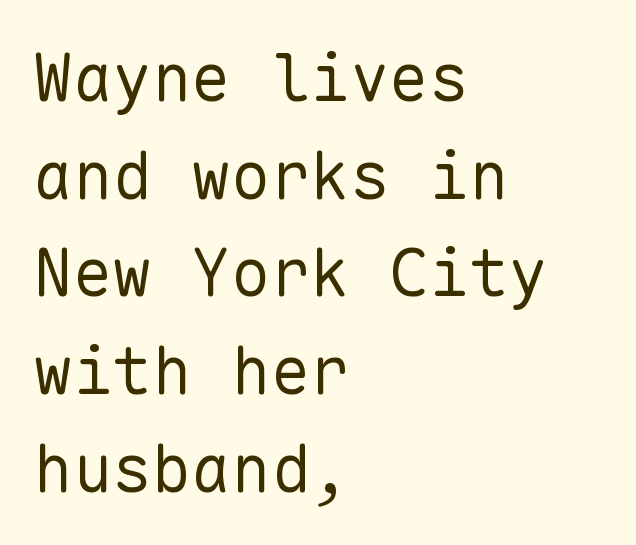
Q: Is the text bold? A: No.
Q: Is the text italic (slanted)? A: No, it is upright.
Q: Is the typeface a serif or a sans-serif typeface? A: Sans-serif.
Q: Is the text underlined? A: No.
Q: How is the paragraph aligned? A: Left-aligned.
Q: Is the spacing between letters normal or unusually wide? A: Normal.
Q: Is the spacing between lines tight, normal or loose? A: Normal.
Q: Width (condensed, normal, or wide)? A: Normal.
Q: Stroke contrast? A: Low.
Q: x-height? A: Medium.
Q: Monospaced? A: Yes.
